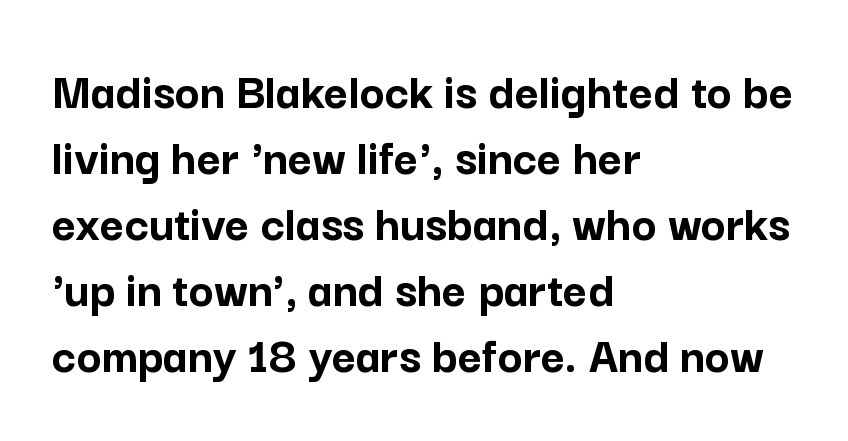
Is this a fixed-width face? No — the glyphs have proportional, varying widths. This rendering features lettering with no underline. Which margin do the lines hug? The left one — the right edge is uneven. In terms of letterform style, serifs are entirely absent.
